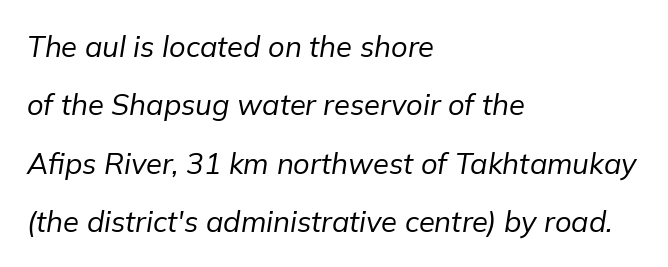
Q: Is the text bold? A: No.
Q: Is the text italic (slanted)? A: Yes, it leans right by about 9 degrees.
Q: Is the text underlined? A: No.
Q: How is the paragraph aligned? A: Left-aligned.
Q: Is the spacing between letters normal or unusually wide? A: Normal.
Q: Is the spacing between lines tight, normal or loose? A: Loose.
Q: Width (condensed, normal, or wide)? A: Normal.
Q: Stroke contrast? A: Low.
Q: x-height? A: Medium.
Q: Monospaced? A: No.
